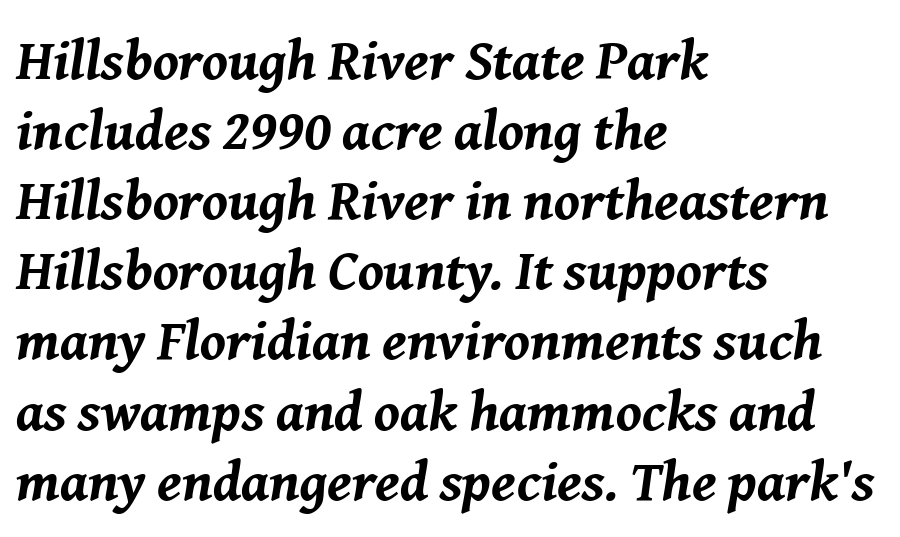
Q: Is the text bold? A: Yes.
Q: Is the text italic (slanted)? A: Yes, it leans right by about 8 degrees.
Q: Is the text underlined? A: No.
Q: How is the paragraph aligned? A: Left-aligned.
Q: Is the spacing between letters normal or unusually wide? A: Normal.
Q: Width (condensed, normal, or wide)? A: Normal.
Q: Stroke contrast? A: Medium.
Q: x-height? A: Medium.
Q: Monospaced? A: No.
